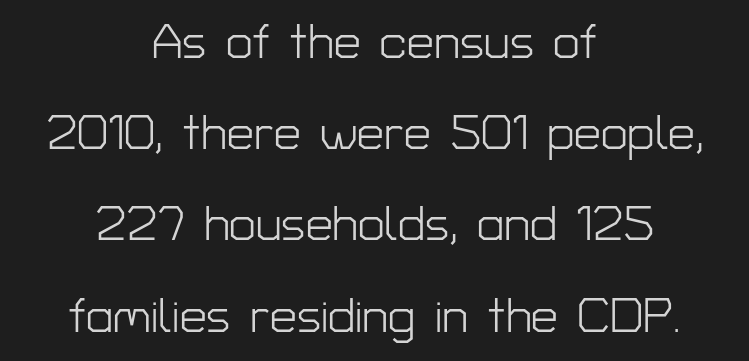
The image shows 48 px light sans-serif type, upright; set centered, loose line spacing (1.9x), normal letter spacing, not underlined; low stroke contrast and a medium x-height.
